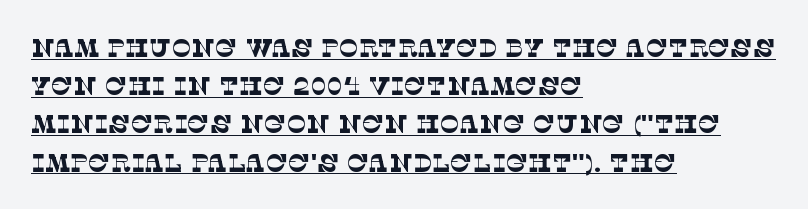
The passage shown stacks its lines at a standard gap. Summary of weight: not heavy and not bold. The paragraph shown leans on its left margin. Look at the tracking — it's just the regular setting, nothing added. In designer terms, the underline attribute is active on this setting.
